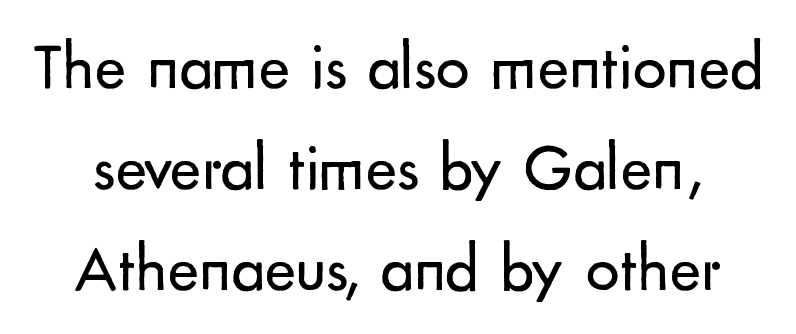
Q: Is the text bold? A: No.
Q: Is the text italic (slanted)? A: No, it is upright.
Q: Is the typeface a serif or a sans-serif typeface? A: Sans-serif.
Q: Is the text underlined? A: No.
Q: Is the spacing between letters normal or unusually wide? A: Normal.
Q: Is the spacing between lines tight, normal or loose? A: Normal.
Q: Width (condensed, normal, or wide)? A: Normal.
Q: Stroke contrast? A: Low.
Q: x-height? A: Small.
Q: Monospaced? A: No.
